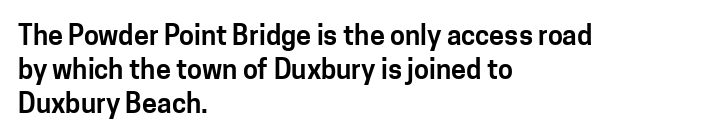
This sample uses plain, unmodified letter spacing. The setting favours the left margin, as ordinary paragraphs usually do. Does the lettering tilt? It doesn't — this is upright. Is there much room between lines? A standard amount, neither cramped nor airy.
